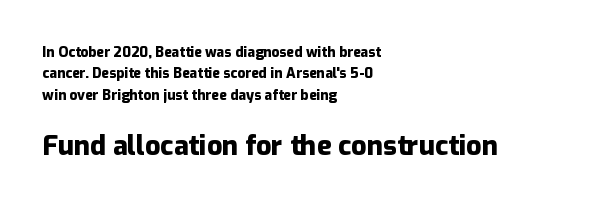
Line spacing here is normal. The typography opts for an upright posture over an oblique one. Students, note that the glyphs here touch the page at normal intervals. The rendering enlarges the type as you move from the upper chunk to the lower. The glyphs are unaccompanied by any horizontal stroke below them. In terms of weight, the rendering is a true, heavy bold.
